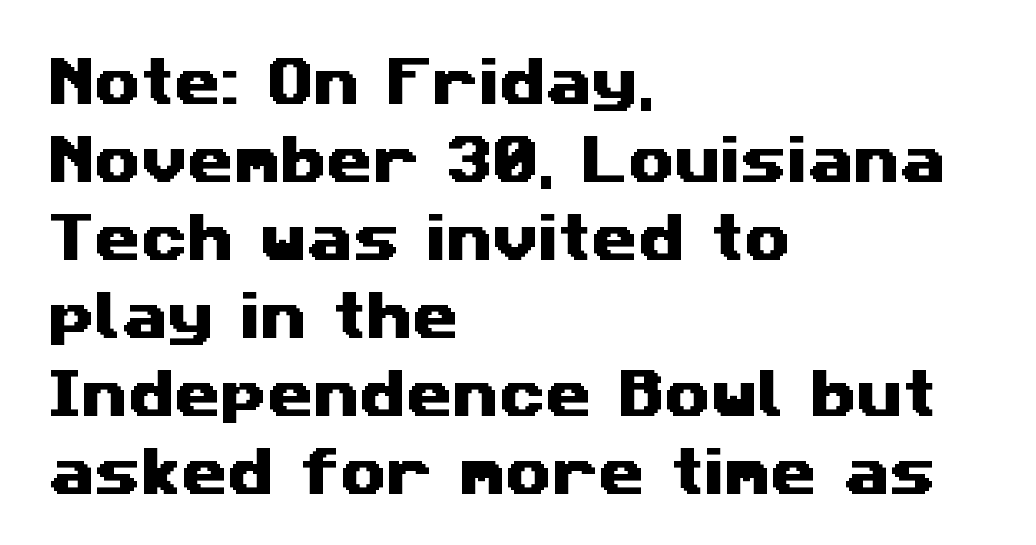
The image shows 53 px wide sans-serif type; set left-aligned, normal line spacing (1.47x), normal letter spacing, not underlined; medium stroke contrast and a medium x-height.
